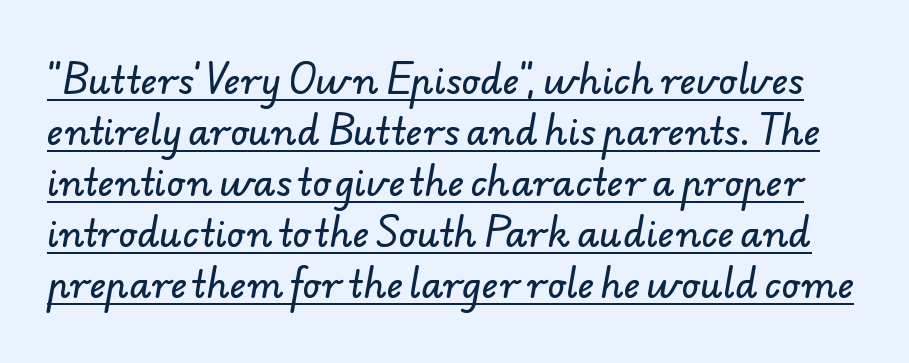
In terms of leading, this rendering sits right in the middle. Every word sits above its own underline. Look at the tracking — it's just the regular setting, nothing added. Each letter keeps its own natural width here, so spacing adapts to shape. What kind of face is this? One without serifs — a sans.
